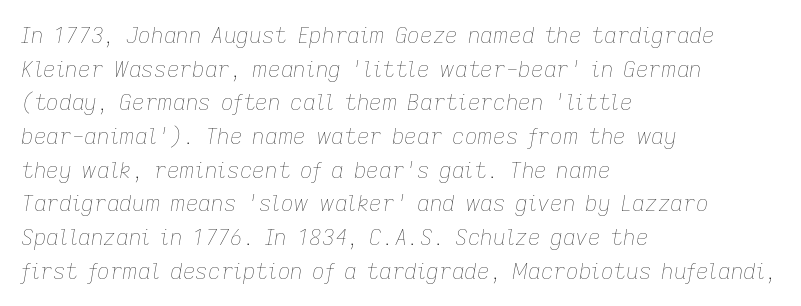
One glance says typical: line gaps are just what's usual. On a weight scale, this lands at 450 or below. Yep, that's italic — everything's leaning. Characters follow at the spacing the type designer built in. Letters rest on an invisible, unmarked baseline. Line beginnings align vertically; line endings do not.
